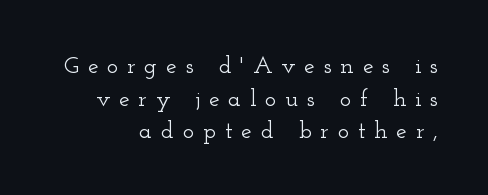
Q: Is the text italic (slanted)? A: No, it is upright.
Q: Is the text underlined? A: No.
Q: Is the spacing between letters normal or unusually wide? A: Unusually wide.
Q: Is the spacing between lines tight, normal or loose? A: Normal.
